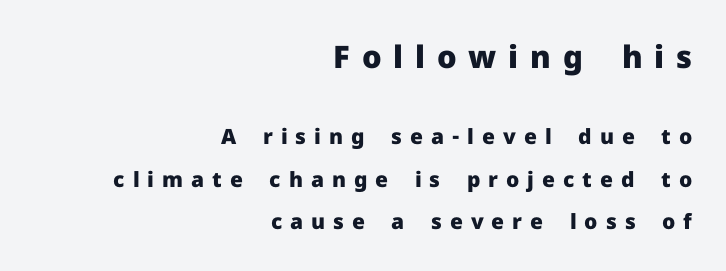
The image shows 31 px heavy sans-serif type, upright; set right-aligned, loose line spacing (2.02x), unusually wide letter spacing (+0.38 em), not underlined; the first (top) block is 1.48x larger; low stroke contrast and a medium x-height.
